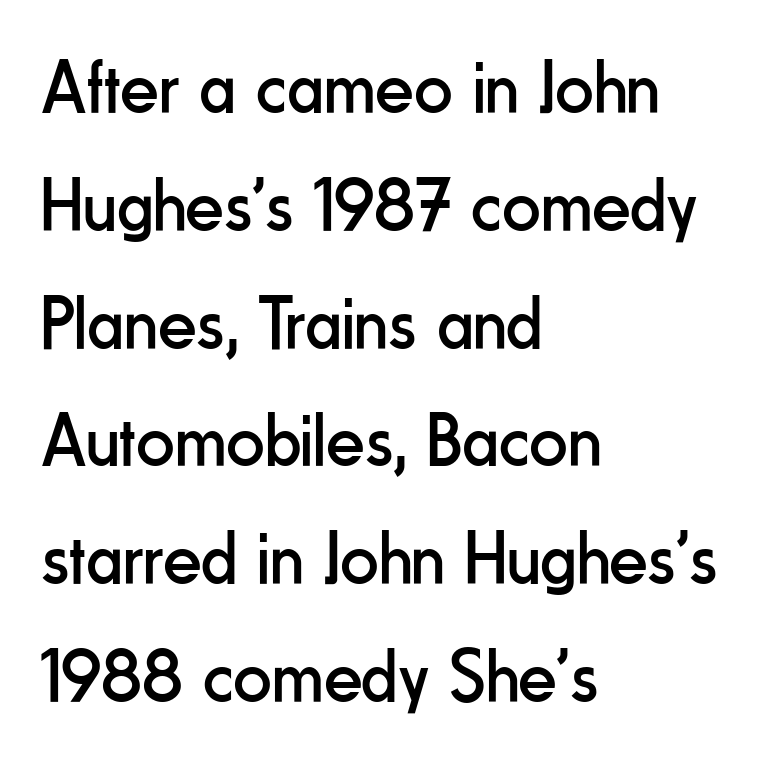
The image shows 76 px regular-weight, condensed sans-serif type, upright; set left-aligned, normal line spacing (1.55x), normal letter spacing, not underlined; low stroke contrast and a small x-height.
